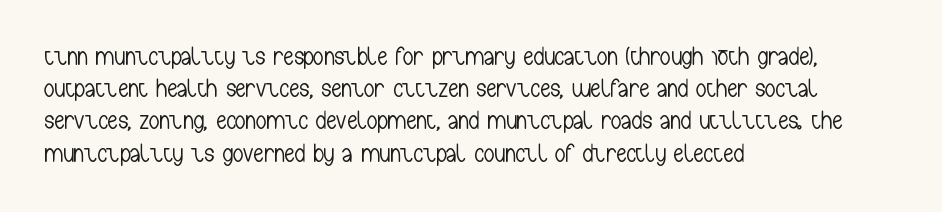
The image shows 26 px text type, upright; set left-aligned, line spacing 1.24x, normal letter spacing, not underlined.
